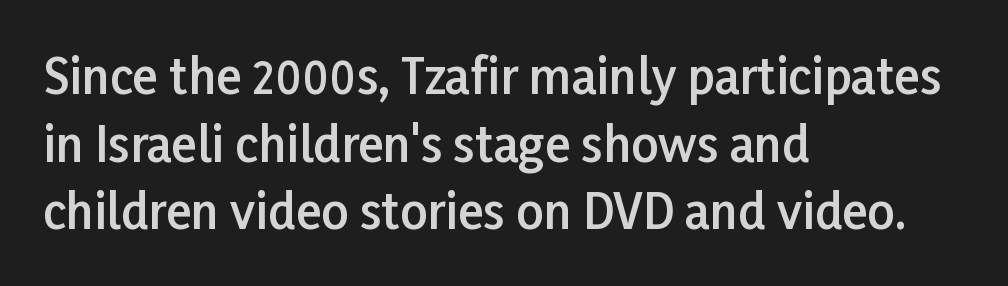
The image shows 48 px semibold sans-serif type, upright; set left-aligned, normal line spacing (1.41x), normal letter spacing, not underlined; low stroke contrast and a medium x-height.
